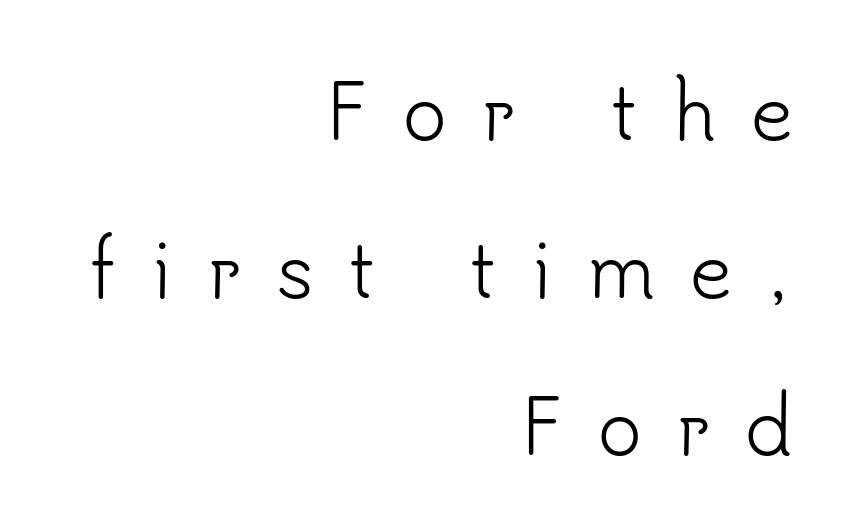
The image shows 74 px light sans-serif type, upright; set right-aligned, loose line spacing (2.13x), unusually wide letter spacing (+0.47 em), not underlined; low stroke contrast and a small x-height.
